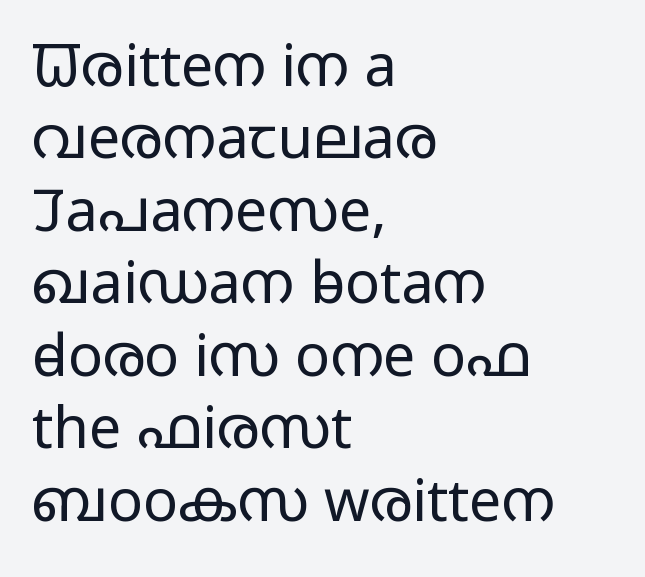
{"serif": "no", "italic": "no", "bold": "no", "weight": "light", "width": "wide", "stroke_contrast": "low", "x_height": "medium", "monospaced": "no", "underline": "no", "align": "left", "line_spacing": "normal", "line_spacing_ratio": 1.25, "letter_spacing": "normal", "letter_spacing_em": 0.0, "glyph_px": 58}
